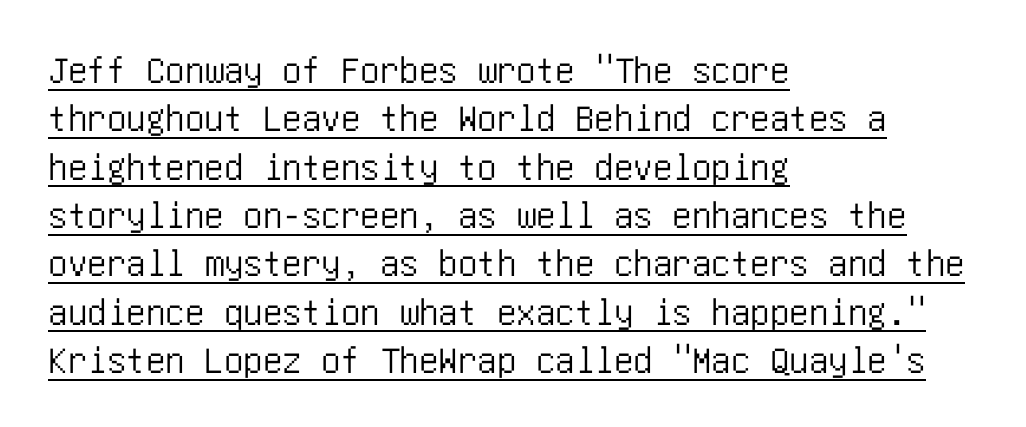
Q: Is the text italic (slanted)? A: No, it is upright.
Q: Is the typeface a serif or a sans-serif typeface? A: Sans-serif.
Q: Is the text underlined? A: Yes.
Q: How is the paragraph aligned? A: Left-aligned.
Q: Is the spacing between letters normal or unusually wide? A: Normal.
Q: Width (condensed, normal, or wide)? A: Condensed.
Q: Stroke contrast? A: Low.
Q: x-height? A: Large.
